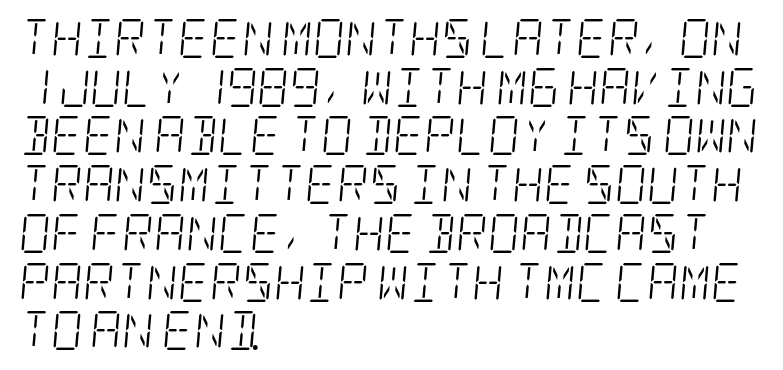
Q: Is the text bold? A: No.
Q: Is the text italic (slanted)? A: Yes, it leans right by about 5 degrees.
Q: Is the typeface a serif or a sans-serif typeface? A: Serif.
Q: Is the text underlined? A: No.
Q: How is the paragraph aligned? A: Left-aligned.
Q: Is the spacing between letters normal or unusually wide? A: Normal.
Q: Is the spacing between lines tight, normal or loose? A: Normal.
Q: Width (condensed, normal, or wide)? A: Condensed.
Q: Stroke contrast? A: Low.
Q: x-height? A: Large.
